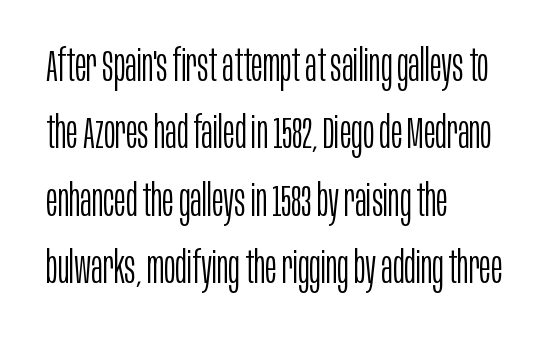
Q: Is the text bold? A: No.
Q: Is the text italic (slanted)? A: No, it is upright.
Q: Is the typeface a serif or a sans-serif typeface? A: Sans-serif.
Q: Is the text underlined? A: No.
Q: How is the paragraph aligned? A: Left-aligned.
Q: Is the spacing between letters normal or unusually wide? A: Normal.
Q: Is the spacing between lines tight, normal or loose? A: Normal.
Q: Width (condensed, normal, or wide)? A: Condensed.
Q: Stroke contrast? A: Low.
Q: x-height? A: Large.
Q: Monospaced? A: No.
